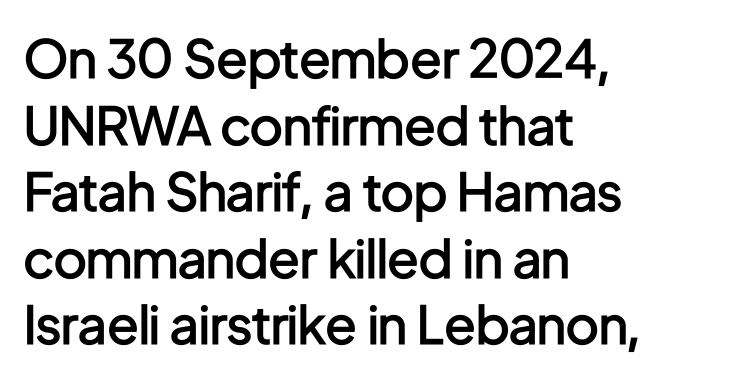
Each letter's strokes conclude bluntly, with no projecting serifs. Each line starts at the same left margin while the right side varies. The space directly below the letters is spotless. If you drew a line through each stem, it would be perfectly vertical.
